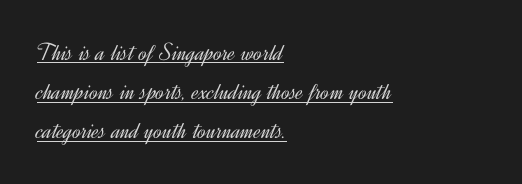
{"bold": "no", "underline": "yes", "align": "left", "line_spacing": "normal", "line_spacing_ratio": 1.57, "letter_spacing": "normal", "letter_spacing_em": 0.0, "glyph_px": 25}
